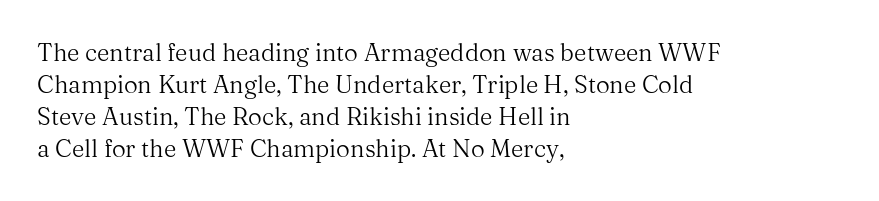
The image shows 24 px text type, upright; set left-aligned, normal line spacing (1.33x), normal letter spacing, not underlined.
